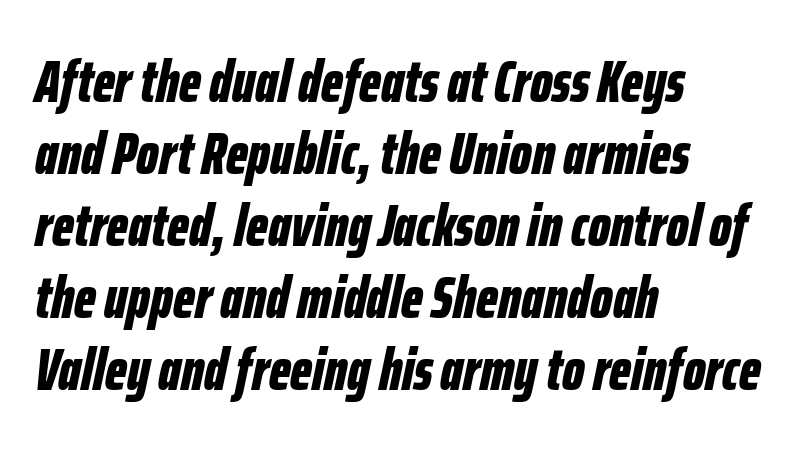
Q: Is the text bold? A: Yes.
Q: Is the text italic (slanted)? A: Yes, it leans right by about 12 degrees.
Q: Is the text underlined? A: No.
Q: How is the paragraph aligned? A: Left-aligned.
Q: Is the spacing between letters normal or unusually wide? A: Normal.
Q: Width (condensed, normal, or wide)? A: Condensed.
Q: Stroke contrast? A: Low.
Q: x-height? A: Medium.
Q: Monospaced? A: No.
